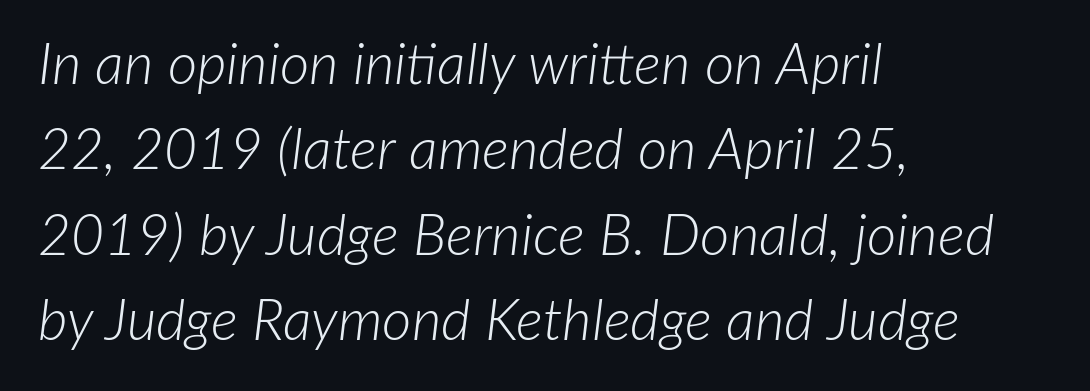
Q: Is the text bold? A: No.
Q: Is the text italic (slanted)? A: Yes, it leans right by about 7 degrees.
Q: Is the text underlined? A: No.
Q: How is the paragraph aligned? A: Left-aligned.
Q: Is the spacing between letters normal or unusually wide? A: Normal.
Q: Is the spacing between lines tight, normal or loose? A: Normal.
Q: Width (condensed, normal, or wide)? A: Normal.
Q: Stroke contrast? A: Low.
Q: x-height? A: Medium.
Q: Monospaced? A: No.
